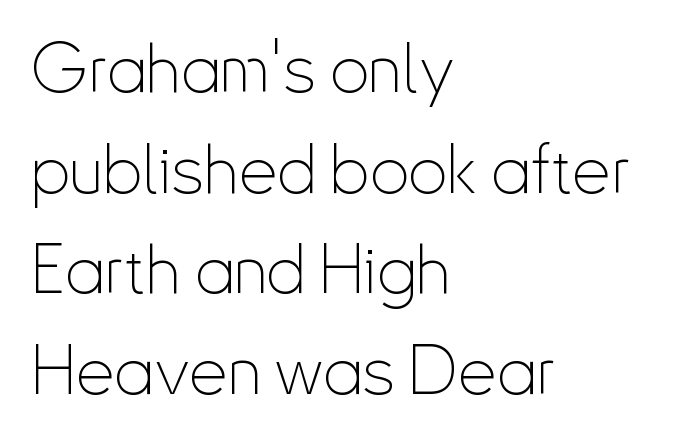
Q: Is the text bold? A: No.
Q: Is the text italic (slanted)? A: No, it is upright.
Q: Is the typeface a serif or a sans-serif typeface? A: Sans-serif.
Q: Is the text underlined? A: No.
Q: How is the paragraph aligned? A: Left-aligned.
Q: Is the spacing between letters normal or unusually wide? A: Normal.
Q: Is the spacing between lines tight, normal or loose? A: Normal.
Q: Width (condensed, normal, or wide)? A: Condensed.
Q: Stroke contrast? A: Low.
Q: x-height? A: Small.
Q: Monospaced? A: No.
